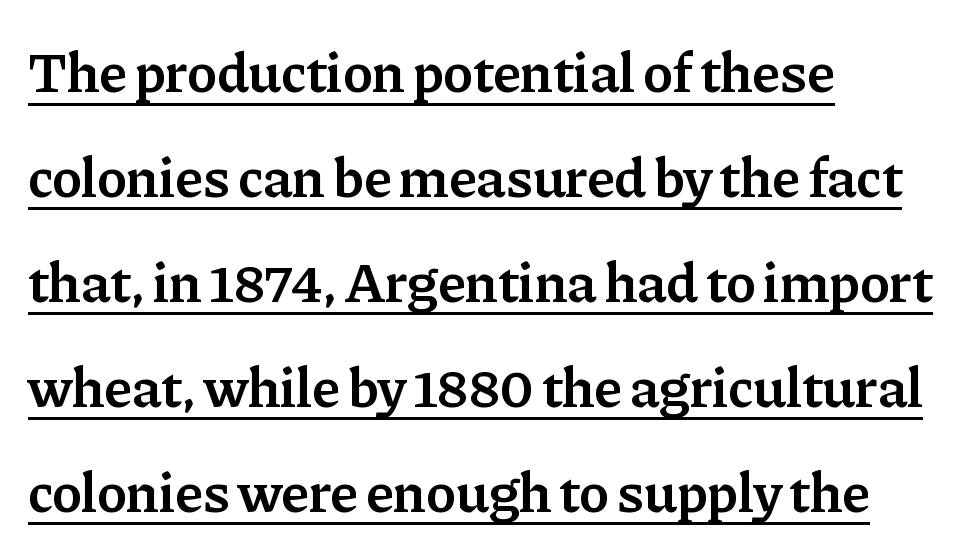
The image shows 57 px semibold serif type, upright; set left-aligned, line spacing 1.84x, normal letter spacing, underlined; low stroke contrast and a medium x-height.
